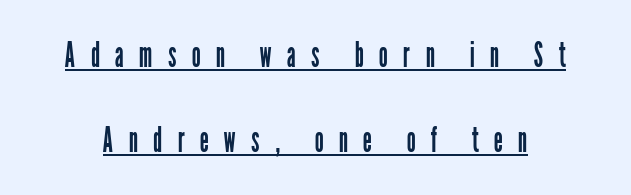
Q: Is the text bold? A: No.
Q: Is the text italic (slanted)? A: No, it is upright.
Q: Is the typeface a serif or a sans-serif typeface? A: Sans-serif.
Q: Is the text underlined? A: Yes.
Q: Is the spacing between letters normal or unusually wide? A: Unusually wide.
Q: Is the spacing between lines tight, normal or loose? A: Loose.
Q: Width (condensed, normal, or wide)? A: Condensed.
Q: Stroke contrast? A: Low.
Q: x-height? A: Medium.
Q: Monospaced? A: No.
